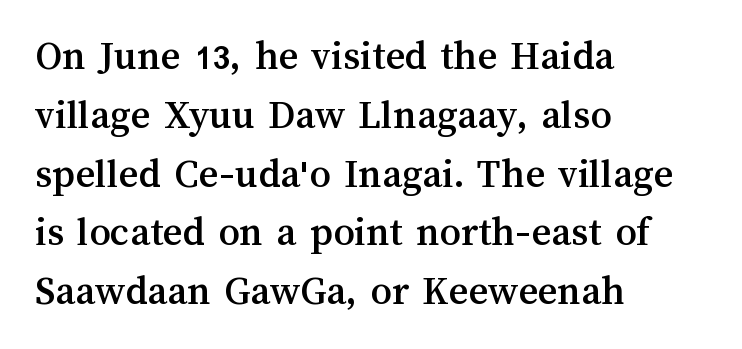
The image shows 42 px text type, upright; set left-aligned, normal line spacing (1.4x), normal letter spacing, not underlined; medium stroke contrast and a medium x-height.
